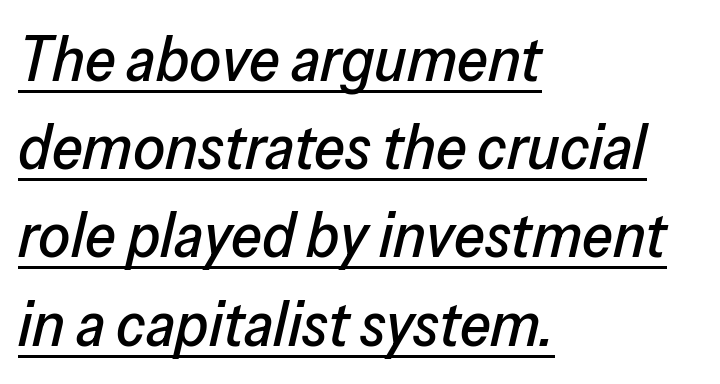
The image shows 63 px text type, italic (leaning right); set left-aligned, normal line spacing (1.4x), normal letter spacing, underlined; low stroke contrast and a medium x-height.
